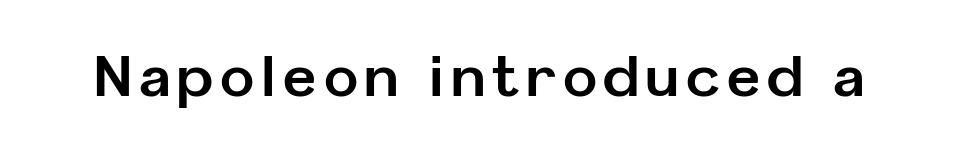
The image shows 57 px bold sans-serif type, upright; set not underlined; low stroke contrast and a medium x-height.
